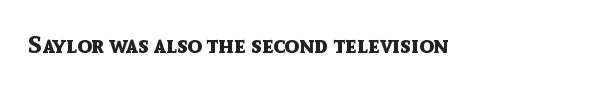
What stands out about the letter spacing? Nothing — it is the standard amount. Upright lettering throughout. Bold? Absolutely — the strokes are thick and heavy. The glyphs are unaccompanied by any horizontal stroke below them.
